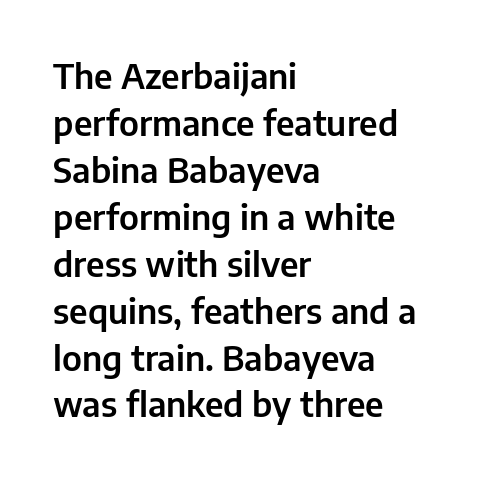
{"serif": "no", "italic": "no", "width": "normal", "stroke_contrast": "low", "x_height": "medium", "monospaced": "no", "underline": "no", "align": "left", "line_spacing": "normal", "line_spacing_ratio": 1.38, "letter_spacing": "normal", "letter_spacing_em": 0.0, "glyph_px": 34}
